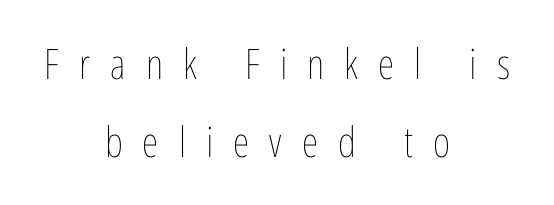
Q: Is the text bold? A: No.
Q: Is the text italic (slanted)? A: No, it is upright.
Q: Is the text underlined? A: No.
Q: How is the paragraph aligned? A: Centered.
Q: Is the spacing between letters normal or unusually wide? A: Unusually wide.
Q: Width (condensed, normal, or wide)? A: Condensed.
Q: Stroke contrast? A: Low.
Q: x-height? A: Medium.
Q: Monospaced? A: No.
